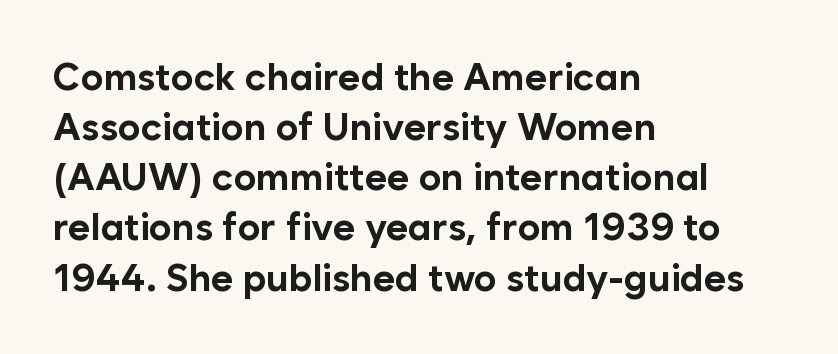
Q: Is the text bold? A: Yes.
Q: Is the text italic (slanted)? A: No, it is upright.
Q: Is the typeface a serif or a sans-serif typeface? A: Sans-serif.
Q: Is the text underlined? A: No.
Q: How is the paragraph aligned? A: Left-aligned.
Q: Is the spacing between letters normal or unusually wide? A: Normal.
Q: Is the spacing between lines tight, normal or loose? A: Normal.
Q: Width (condensed, normal, or wide)? A: Normal.
Q: Stroke contrast? A: Low.
Q: x-height? A: Medium.
Q: Monospaced? A: No.
